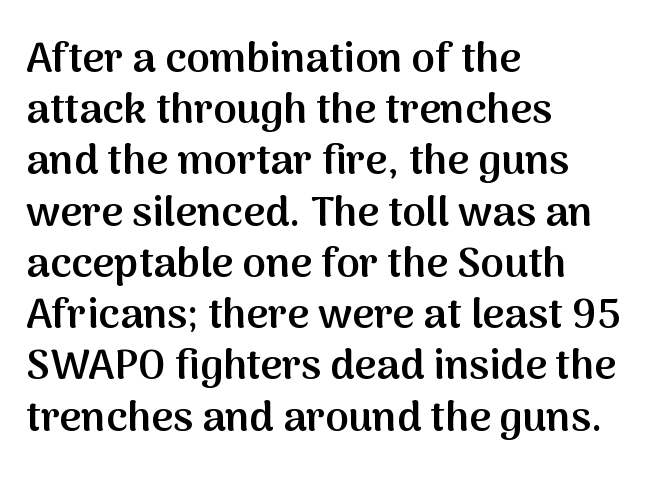
{"serif": "no", "italic": "no", "bold": "semi", "weight": "semibold", "width": "normal", "stroke_contrast": "medium", "x_height": "medium", "monospaced": "no", "underline": "no", "align": "left", "line_spacing_ratio": 1.22, "letter_spacing": "normal", "letter_spacing_em": 0.0, "glyph_px": 42}
